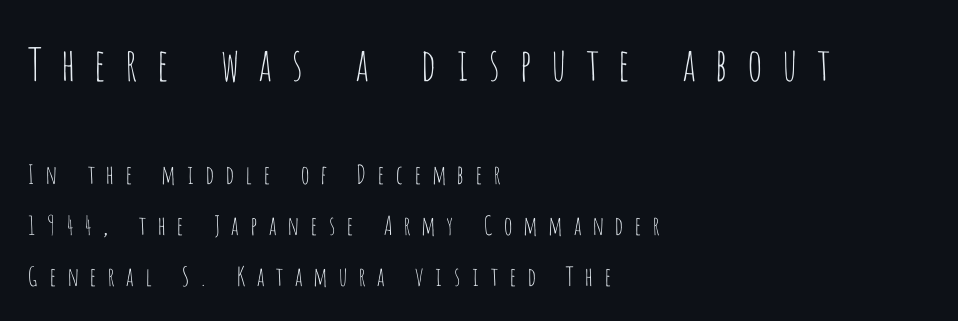
{"serif": "no", "italic": "no", "bold": "no", "weight": "thin", "width": "condensed", "stroke_contrast": "low", "x_height": "large", "monospaced": "no", "underline": "no", "align": "left", "line_spacing": "loose", "line_spacing_ratio": 1.97, "letter_spacing": "wide", "letter_spacing_em": 0.38, "larger_block": "first", "size_ratio": 1.73, "glyph_px": 45}
